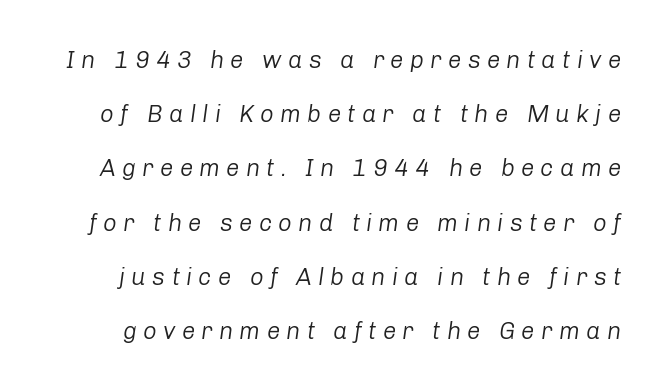
Q: Is the text bold? A: No.
Q: Is the text italic (slanted)? A: Yes, it leans right by about 8 degrees.
Q: Is the text underlined? A: No.
Q: Is the spacing between letters normal or unusually wide? A: Unusually wide.
Q: Is the spacing between lines tight, normal or loose? A: Loose.
